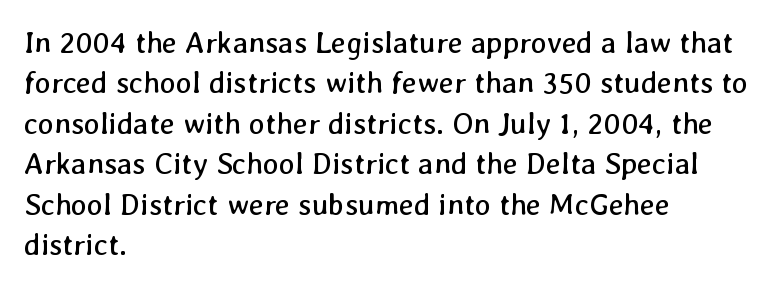
This sample uses plain, unmodified letter spacing. The passage shown stacks its lines at a standard gap. The setting favours the left margin, as ordinary paragraphs usually do. Type without underlining.
